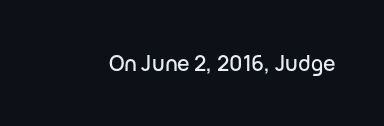
Q: Is the text italic (slanted)? A: No, it is upright.
Q: Is the text underlined? A: No.
Q: Is the spacing between letters normal or unusually wide? A: Normal.
